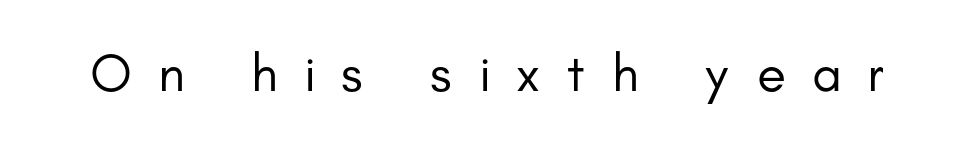
The image shows 53 px regular-weight sans-serif type, upright; set unusually wide letter spacing (+0.5 em), not underlined; low stroke contrast and a small x-height.
